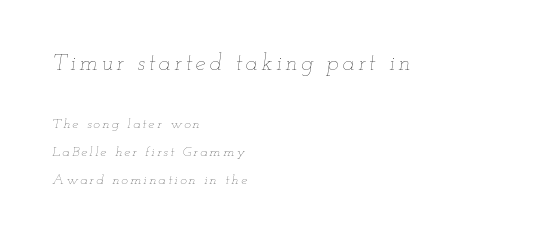
The image shows 23 px text type, italic (leaning right); set left-aligned, loose line spacing (2.02x), not underlined; the first (top) block is 1.64x larger.
